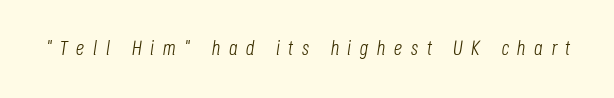
Q: Is the text bold? A: No.
Q: Is the text italic (slanted)? A: Yes, it leans right by about 8 degrees.
Q: Is the text underlined? A: No.
Q: Is the spacing between letters normal or unusually wide? A: Unusually wide.
